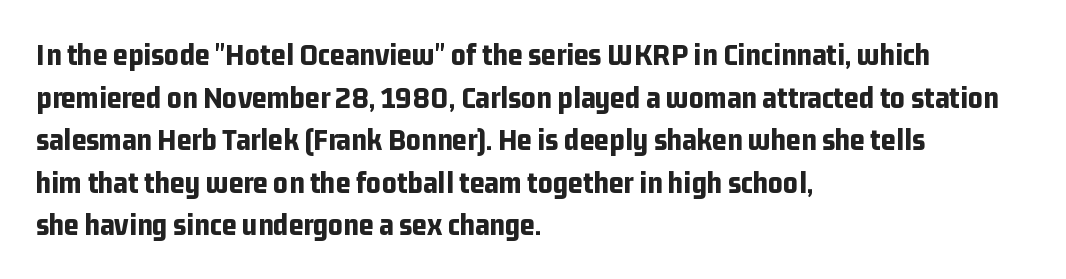
Q: Is the text bold? A: Yes.
Q: Is the text italic (slanted)? A: No, it is upright.
Q: Is the typeface a serif or a sans-serif typeface? A: Sans-serif.
Q: Is the text underlined? A: No.
Q: How is the paragraph aligned? A: Left-aligned.
Q: Is the spacing between letters normal or unusually wide? A: Normal.
Q: Is the spacing between lines tight, normal or loose? A: Normal.
Q: Width (condensed, normal, or wide)? A: Condensed.
Q: Stroke contrast? A: Low.
Q: x-height? A: Medium.
Q: Monospaced? A: No.
